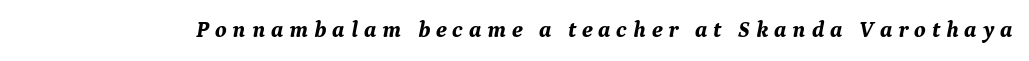
The image shows 23 px bold type, italic (leaning right); set unusually wide letter spacing (+0.25 em), not underlined.
